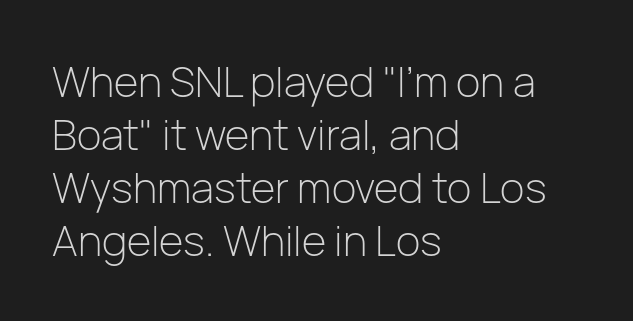
Weight: regular or lighter. Observe the absence of serifs on each vertical stroke in this sample. Observe the ordinary spacing: letters are neighbours, not strangers. You could not count columns in this text — the font is proportionally spaced.
